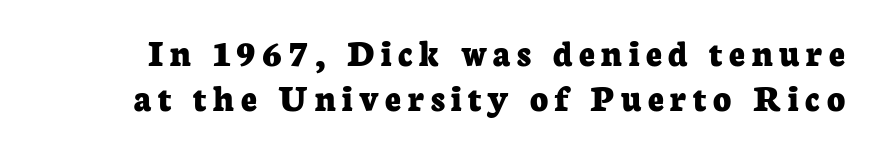
{"serif": "yes", "italic": "no", "bold": "yes", "weight": "bold", "width": "normal", "stroke_contrast": "low", "x_height": "medium", "monospaced": "no", "underline": "no", "line_spacing": "tight", "line_spacing_ratio": 1.15, "glyph_px": 39}
